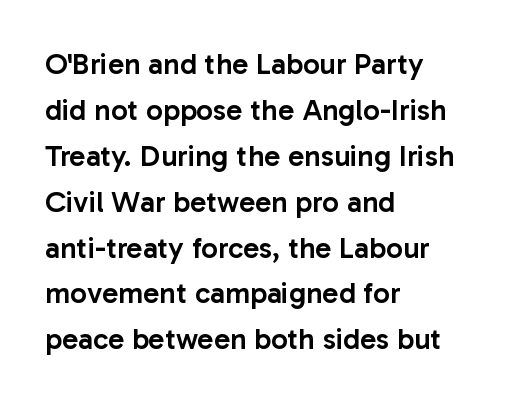
Type without underlining. One-word summary of the alignment: left. Style check: upright. Typographic density is moderately raised because the face is semibold. Regarding leading, the lines here are spaced in the standard way. Spacing verdict: proportional, widths tailored to each character.
